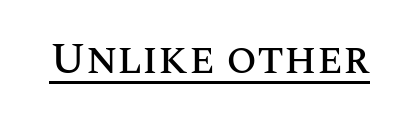
{"italic": "no", "width": "normal", "stroke_contrast": "medium", "x_height": "large", "monospaced": "no", "underline": "yes", "letter_spacing": "normal", "letter_spacing_em": 0.0, "glyph_px": 44}
